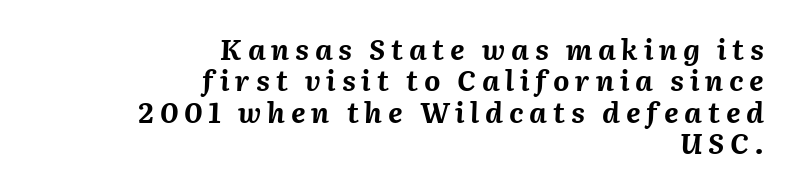
{"italic": "yes", "lean": "right", "slant_degrees": 2, "bold": "yes", "weight": "bold", "width": "normal", "stroke_contrast": "medium", "x_height": "medium", "monospaced": "no", "underline": "no", "align": "right", "line_spacing": "tight", "line_spacing_ratio": 1.12, "letter_spacing": "wide", "letter_spacing_em": 0.21, "glyph_px": 28}
